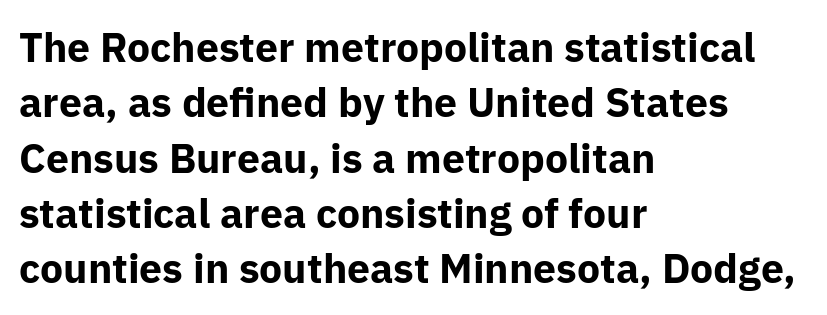
This is sans-serif lettering, the kind often seen on screens and signage. You could call the tracking neutral — neither tight nor loose. Compared with a centered layout, this one pins lines to the left instead. Glance below the letters and you will spot only blank space. Whoever set this chose a conventional vertical rhythm.
